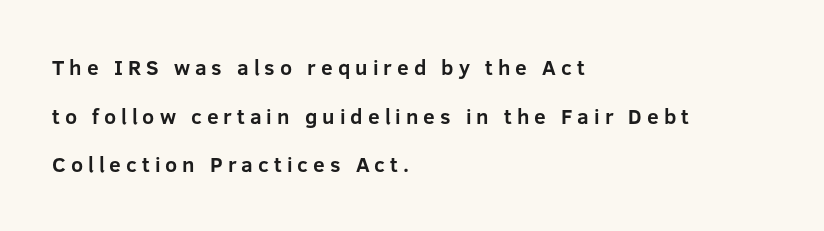
Q: Is the text bold? A: Yes.
Q: Is the text italic (slanted)? A: No, it is upright.
Q: Is the text underlined? A: No.
Q: How is the paragraph aligned? A: Left-aligned.
Q: Is the spacing between letters normal or unusually wide? A: Unusually wide.
Q: Is the spacing between lines tight, normal or loose? A: Loose.
